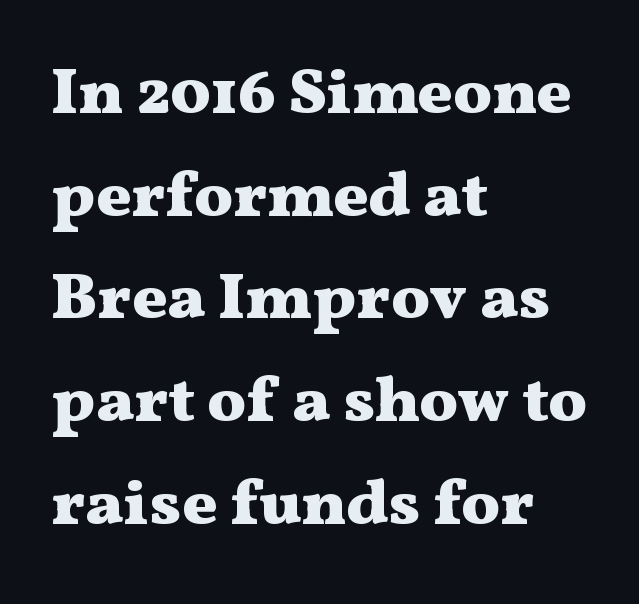
The rag falls on the right side of this text block. Vertically, the passage feels balanced, rows spaced as you'd expect. The glyphs are unaccompanied by any horizontal stroke below them. Posture: vertical.
